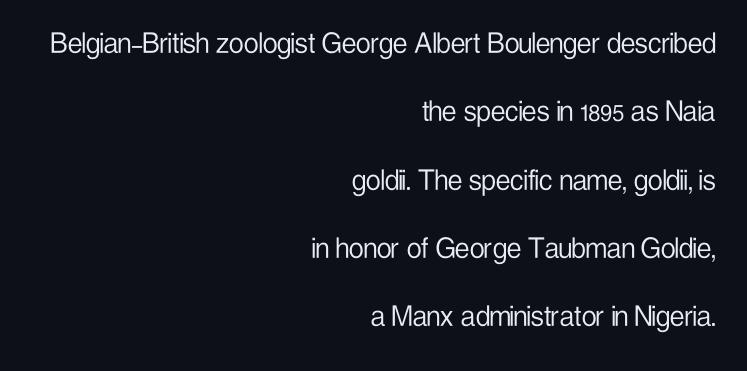
Lines of text with bare space underneath. The setting favours the right margin, as signatures and pull-quotes sometimes do. Check where the strokes stop: nothing finishes them off — pure sans. No chunkiness to these letters — they're not bold.
